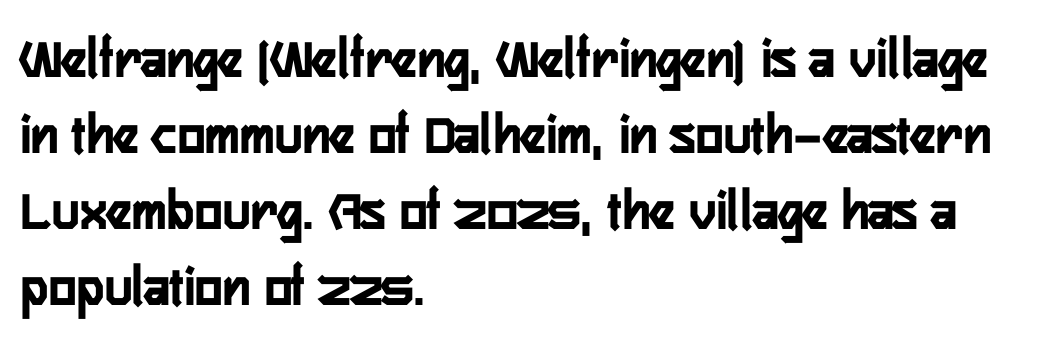
This sample uses plain, unmodified letter spacing. A typesetter would label this face a sans. Character widths vary here, with narrow letters taking less room than wide ones. Teacher's note: observe the even left margin — that is flush-left alignment.
